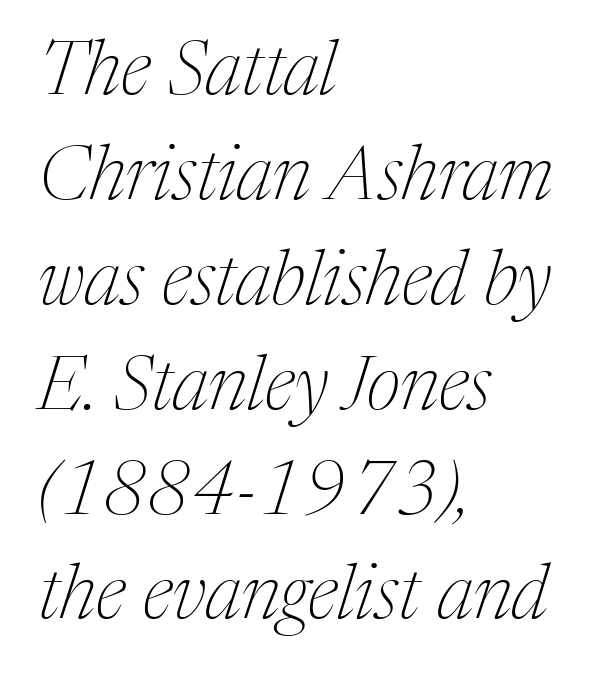
Notice how the stems are inclined rather than vertical — that's the hallmark of italics. Students, note that the glyphs here touch the page at normal intervals. Classification — serif. A classic flush-left, rag-right setting is used for this passage. Heaviness? Minimal to ordinary, like unemphasized prose.
